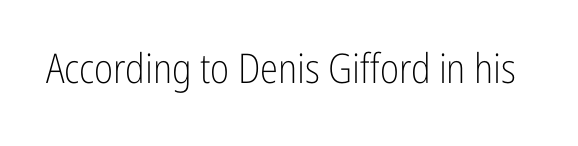
Q: Is the text bold? A: No.
Q: Is the text italic (slanted)? A: No, it is upright.
Q: Is the typeface a serif or a sans-serif typeface? A: Sans-serif.
Q: Is the text underlined? A: No.
Q: Is the spacing between letters normal or unusually wide? A: Normal.
Q: Width (condensed, normal, or wide)? A: Condensed.
Q: Stroke contrast? A: Low.
Q: x-height? A: Medium.
Q: Monospaced? A: No.
